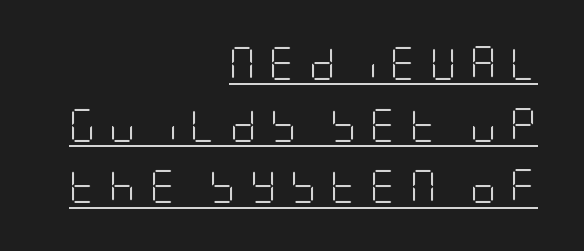
Q: Is the text bold? A: No.
Q: Is the text italic (slanted)? A: No, it is upright.
Q: Is the typeface a serif or a sans-serif typeface? A: Sans-serif.
Q: Is the text underlined? A: Yes.
Q: How is the paragraph aligned? A: Right-aligned.
Q: Is the spacing between letters normal or unusually wide? A: Unusually wide.
Q: Width (condensed, normal, or wide)? A: Condensed.
Q: Stroke contrast? A: Low.
Q: x-height? A: Large.
